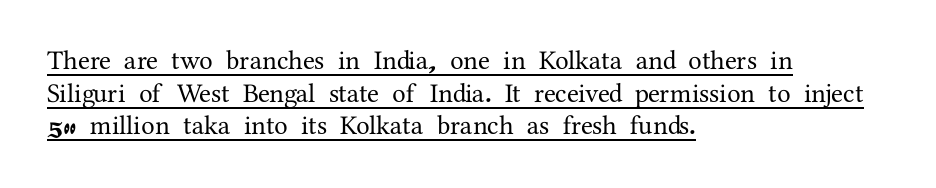
The image shows 27 px text type, upright; set left-aligned, line spacing 1.21x, normal letter spacing, underlined.
